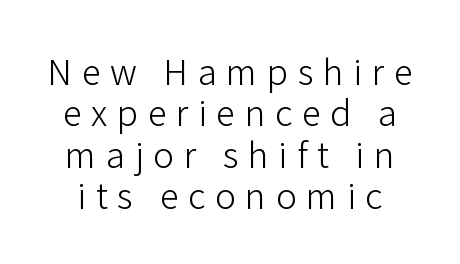
The image shows 35 px light sans-serif type, upright; set line spacing 1.18x, unusually wide letter spacing (+0.27 em), not underlined; low stroke contrast and a medium x-height.
